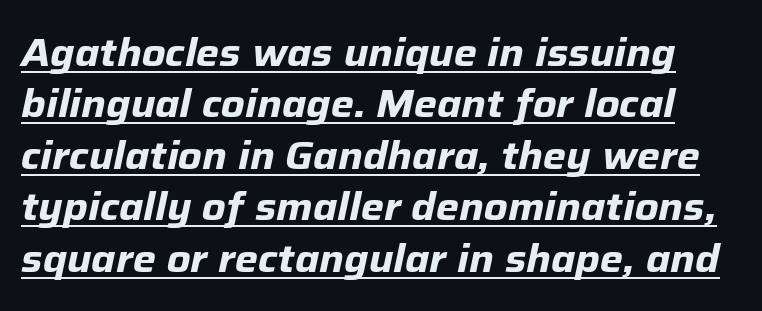
{"italic": "yes", "lean": "right", "slant_degrees": 12, "bold": "yes", "weight": "bold", "width": "normal", "stroke_contrast": "low", "x_height": "medium", "monospaced": "no", "underline": "yes", "line_spacing": "normal", "line_spacing_ratio": 1.32, "letter_spacing": "normal", "letter_spacing_em": 0.0, "glyph_px": 39}
